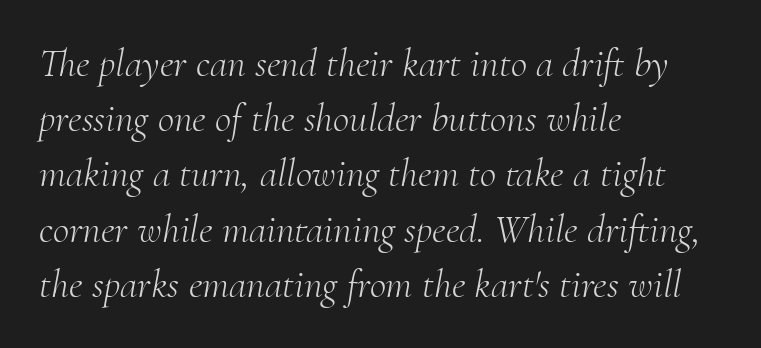
The image shows 40 px light serif type, italic (leaning right); set left-aligned, normal line spacing (1.38x), normal letter spacing, not underlined; medium stroke contrast and a small x-height.
